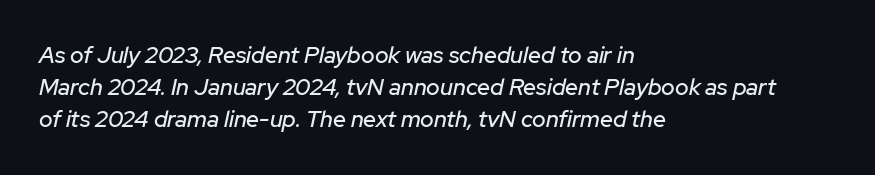
Q: Is the text italic (slanted)? A: Yes, it leans right by about 12 degrees.
Q: Is the text underlined? A: No.
Q: How is the paragraph aligned? A: Left-aligned.
Q: Is the spacing between letters normal or unusually wide? A: Normal.
Q: Is the spacing between lines tight, normal or loose? A: Normal.
